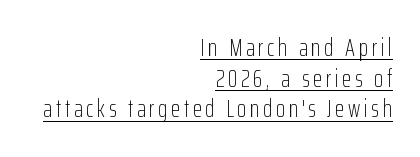
The image shows 24 px text type, upright; set right-aligned, normal line spacing (1.28x), underlined.
